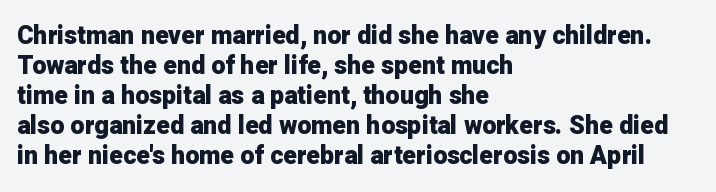
{"italic": "no", "bold": "yes", "underline": "no", "align": "left", "line_spacing_ratio": 1.2, "letter_spacing": "normal", "letter_spacing_em": 0.0, "glyph_px": 25}
